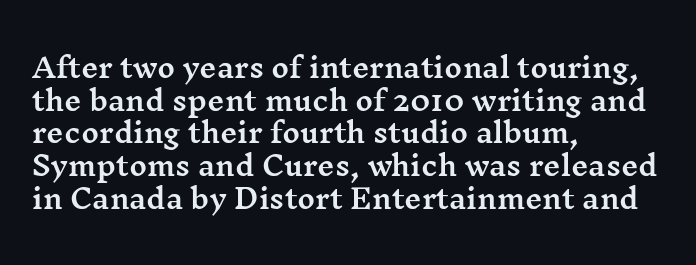
{"italic": "no", "underline": "no", "align": "left", "line_spacing_ratio": 1.21, "letter_spacing": "normal", "letter_spacing_em": 0.0, "glyph_px": 27}
